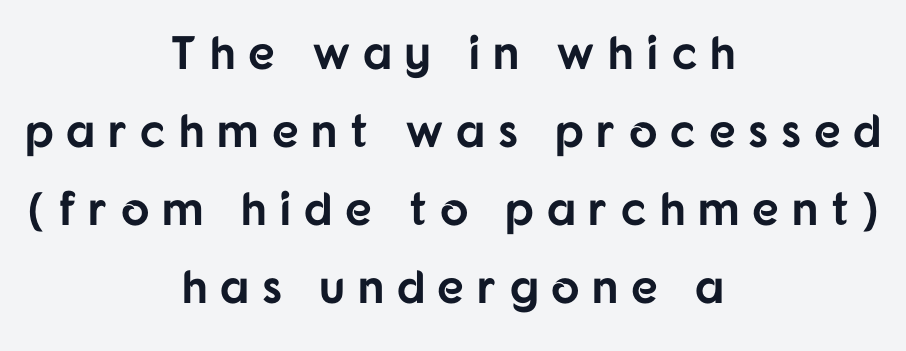
The image shows 47 px bold sans-serif type, upright; set centered, normal line spacing (1.66x), unusually wide letter spacing (+0.27 em), not underlined; low stroke contrast and a medium x-height.
